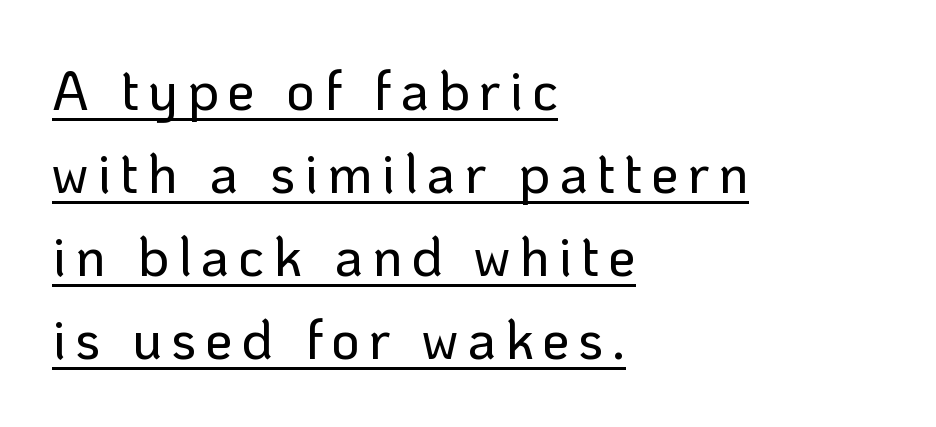
Q: Is the text italic (slanted)? A: No, it is upright.
Q: Is the typeface a serif or a sans-serif typeface? A: Sans-serif.
Q: Is the text underlined? A: Yes.
Q: How is the paragraph aligned? A: Left-aligned.
Q: Is the spacing between lines tight, normal or loose? A: Normal.
Q: Width (condensed, normal, or wide)? A: Normal.
Q: Stroke contrast? A: Low.
Q: x-height? A: Medium.
Q: Monospaced? A: No.
